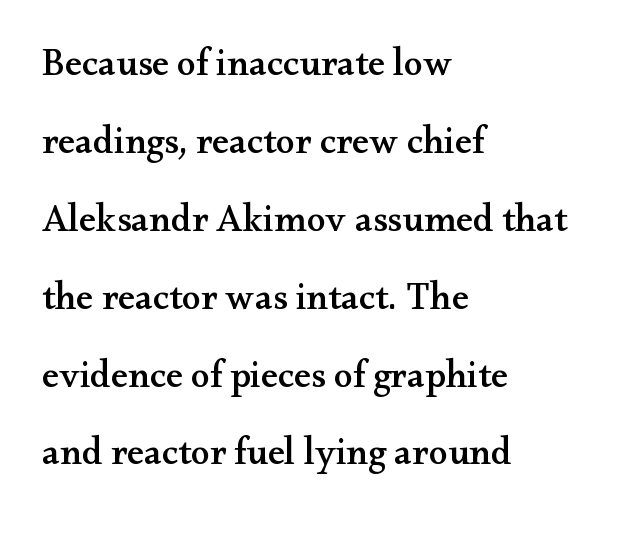
This sample uses an upright cut, with every glyph sitting square on the baseline. Compared with typical body copy, the letter spacing here is the same. The strip under each line holds only bare page. Interline gaps are noticeably wide in this sample.
